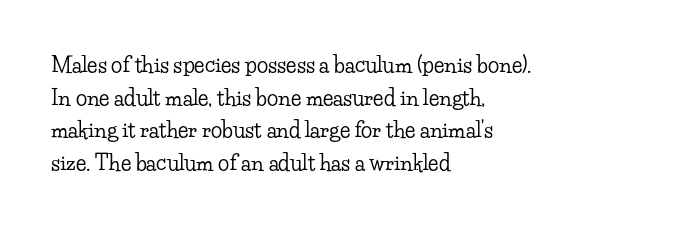
{"italic": "no", "underline": "no", "align": "left", "line_spacing": "normal", "line_spacing_ratio": 1.55, "letter_spacing": "normal", "letter_spacing_em": 0.0, "glyph_px": 21}
